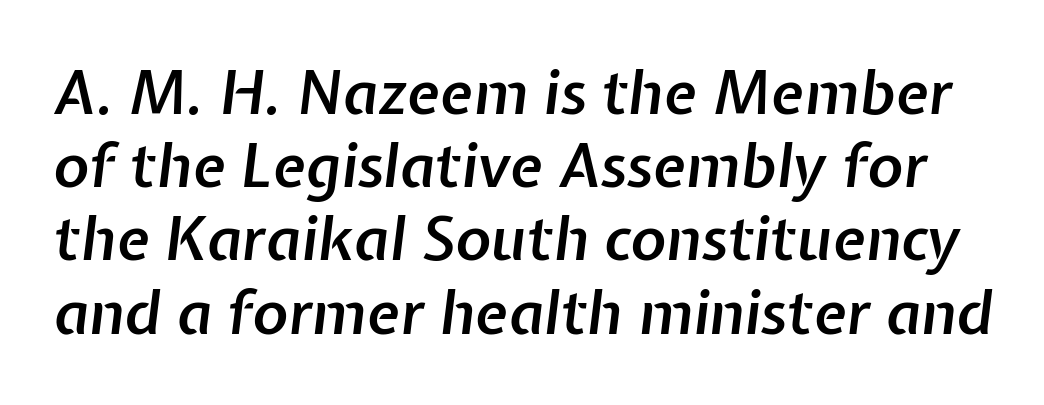
Q: Is the text bold? A: Semi-bold.
Q: Is the text italic (slanted)? A: Yes, it leans right by about 7 degrees.
Q: Is the text underlined? A: No.
Q: Is the spacing between letters normal or unusually wide? A: Normal.
Q: Width (condensed, normal, or wide)? A: Normal.
Q: Stroke contrast? A: Low.
Q: x-height? A: Medium.
Q: Monospaced? A: No.
